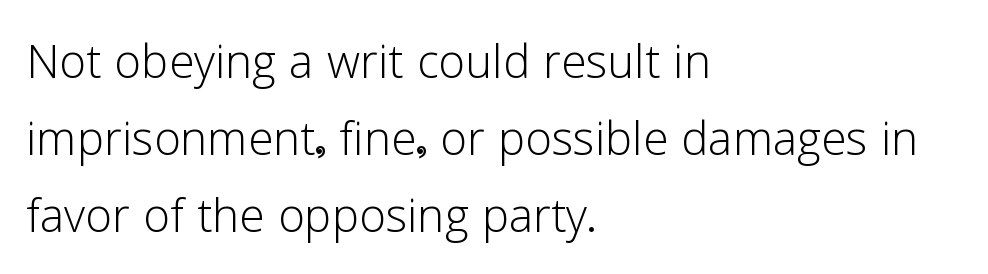
{"serif": "no", "italic": "no", "bold": "no", "weight": "light", "width": "normal", "stroke_contrast": "low", "x_height": "medium", "monospaced": "no", "underline": "no", "align": "left", "line_spacing": "normal", "line_spacing_ratio": 1.26, "letter_spacing": "normal", "letter_spacing_em": 0.0, "glyph_px": 61}
